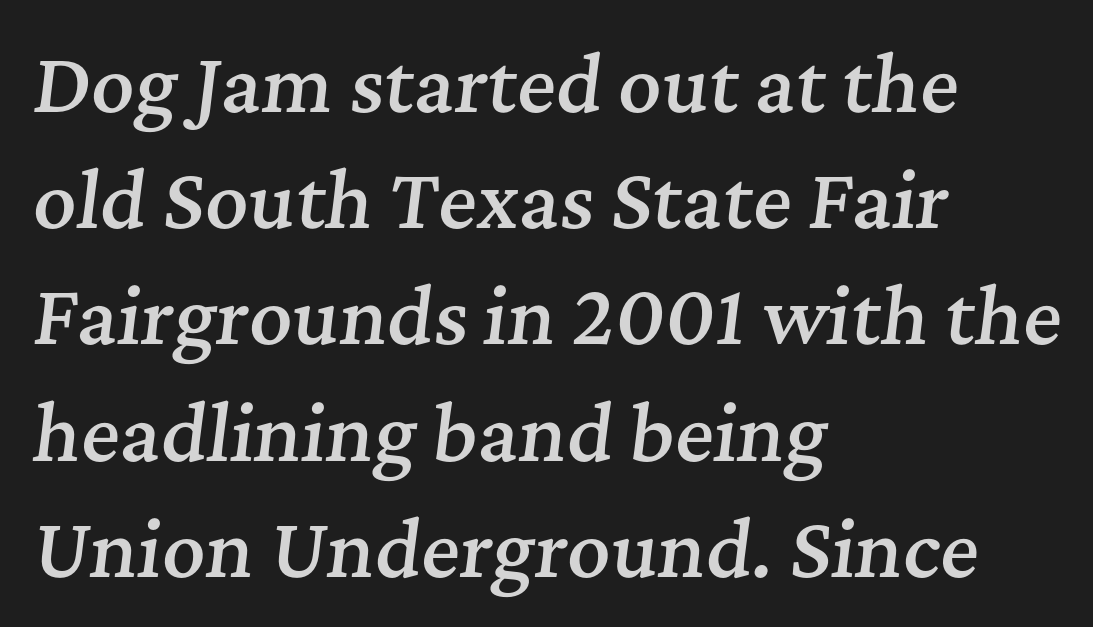
Caption: standard tracking, unaltered. To sum up the face: it has serifs. The passage shown is typed in a proportional face where columns would drift. Each line starts at the same left margin while the right side varies. The axis of the letterforms is tilted away from vertical.
